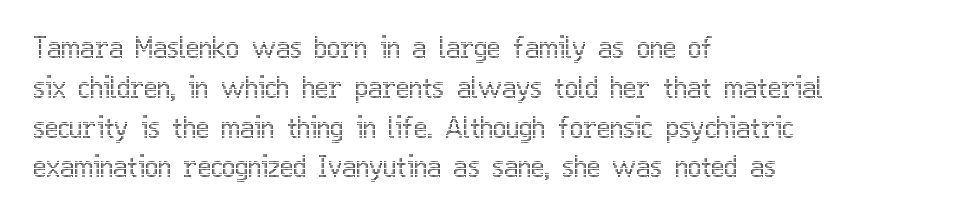
Nobody drew a line under any word here. Words appear dense and cohesive because spacing is normal. Looks like regular typesetting: each glyph gets only the width it needs. Whoever set this chose a conventional vertical rhythm. Horizontal alignment here is leftward, the default for most running prose.
